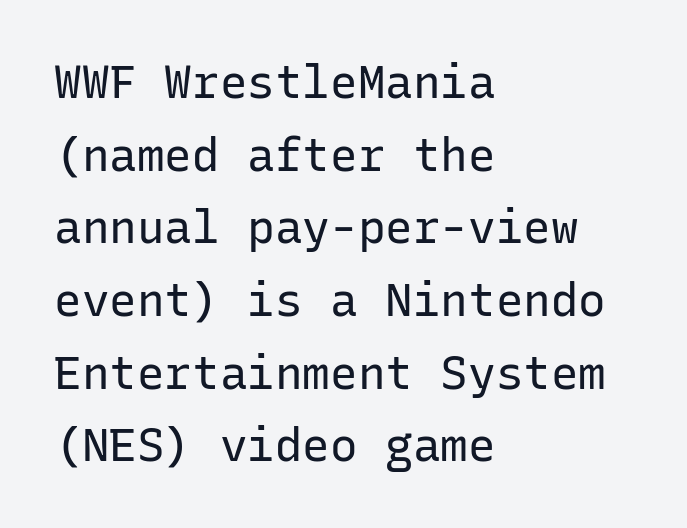
Honestly, the letter spacing is just normal — you wouldn't notice it. Nope, no serifs anywhere on these letters. The area under the type is left untouched. Note the uniform advance width — an 'i' takes as much space as an 'm'. Is the type heavy? It reads as light-to-regular instead. The passage is arranged the way most books set body copy — flush left.
